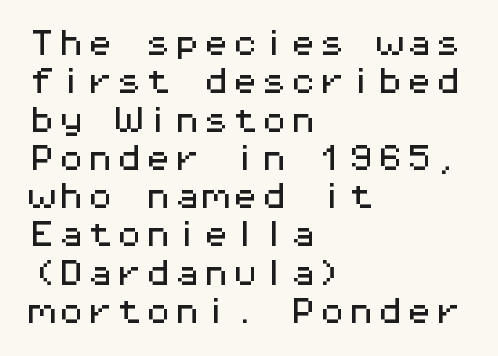
The image shows 29 px wide sans-serif type, upright, monospaced; set left-aligned, normal line spacing (1.32x), normal letter spacing, not underlined; medium stroke contrast and a medium x-height.
